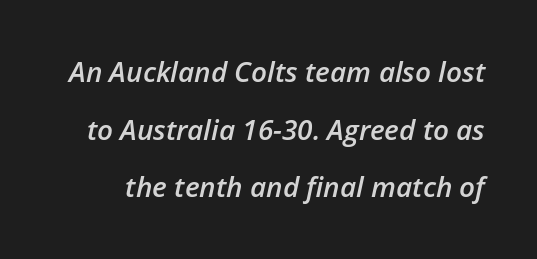
You could not count columns in this text — the font is proportionally spaced. Strokes here are thickened, but only to semibold level. The designer dialed line spacing up above the default. You can tell it's italic because the verticals aren't actually vertical. Clear beneath every line of the passage. What stands out about the letter spacing? Nothing — it is the standard amount.
